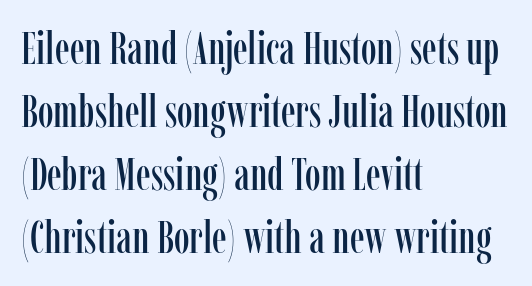
Q: Is the text italic (slanted)? A: No, it is upright.
Q: Is the typeface a serif or a sans-serif typeface? A: Serif.
Q: Is the text underlined? A: No.
Q: How is the paragraph aligned? A: Left-aligned.
Q: Is the spacing between letters normal or unusually wide? A: Normal.
Q: Is the spacing between lines tight, normal or loose? A: Normal.
Q: Width (condensed, normal, or wide)? A: Condensed.
Q: Stroke contrast? A: Low.
Q: x-height? A: Medium.
Q: Monospaced? A: No.
